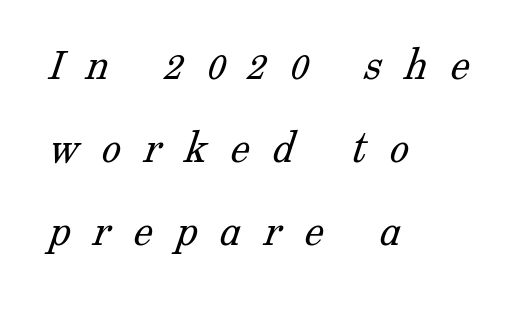
The image shows 48 px light serif type; set left-aligned, line spacing 1.73x, unusually wide letter spacing (+0.48 em), not underlined; low stroke contrast and a medium x-height.
